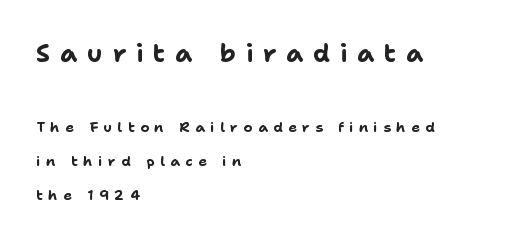
The tracking jumps out immediately: characters are airy and widely separated. The space beneath each line is pristine and unruled. A great deal of white space separates one row of letters from the next. A classic flush-left, rag-right setting is used for this passage. Notice how thick the strokes are: this is what a full bold looks like. Notice how the stems are strictly vertical — no italics here.
